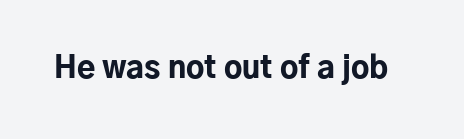
The image shows 30 px bold sans-serif type, upright; set normal letter spacing, not underlined; low stroke contrast and a medium x-height.
